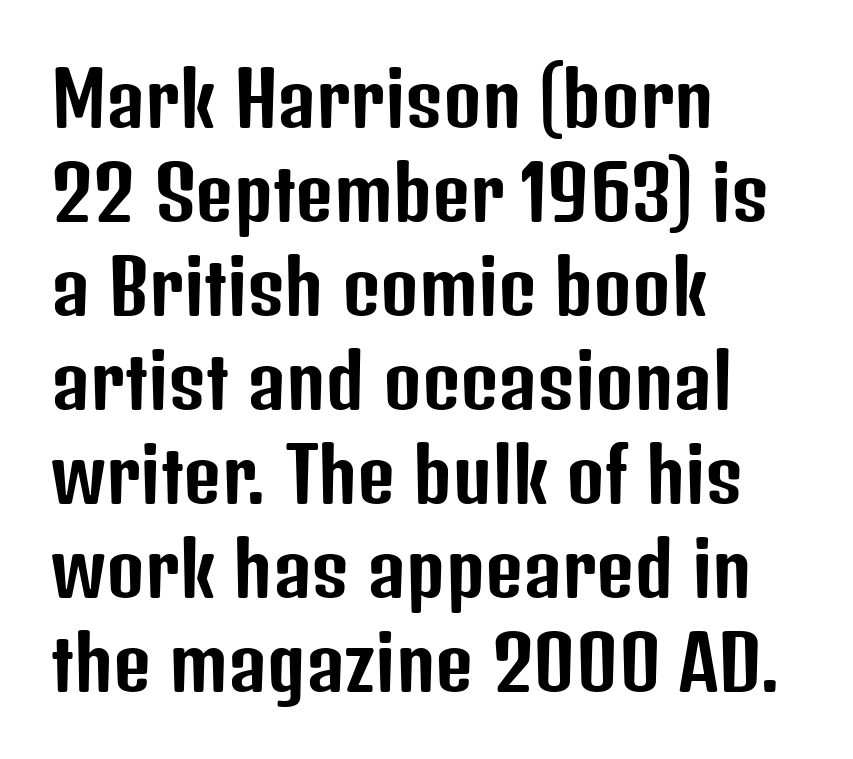
Leftover space on each line is placed entirely after the last word. Is this a sans? Yes — the strokes have no serifs. Honestly, the letter spacing is just normal — you wouldn't notice it. Beneath every word, the page is bare. Vertical spacing — default. Unlike italic type, these characters show no tilt at all.
